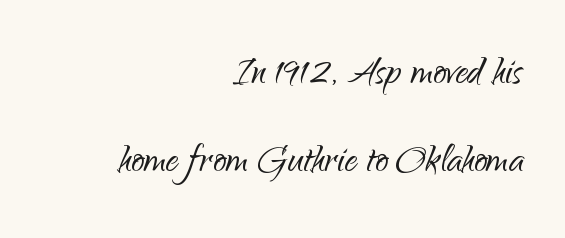
The image shows 50 px light sans-serif type; set right-aligned, line spacing 1.77x, normal letter spacing, not underlined; low stroke contrast and a small x-height.
